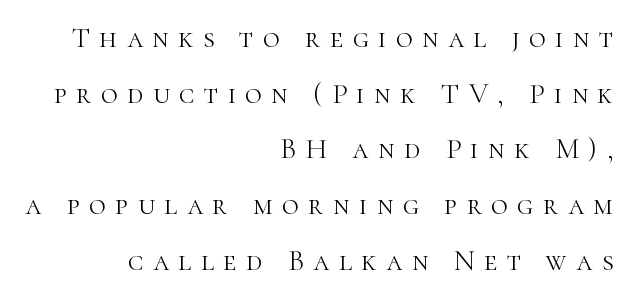
The tracking jumps out immediately: characters are airy and widely separated. A serif font was chosen for this passage. Stems and bowls with no extra thickness — not bold. The passage shown is typed in a proportional face where columns would drift. Baseline-to-baseline distance is far greater than the letter height.
